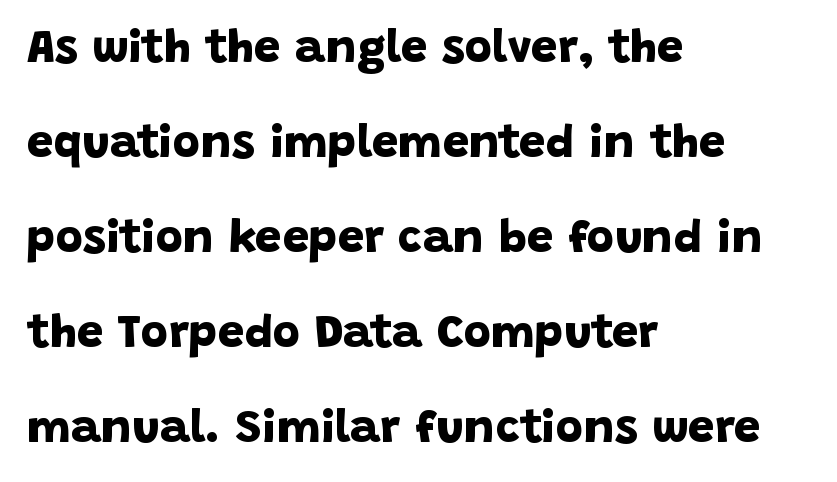
The image shows 47 px bold sans-serif type; set left-aligned, loose line spacing (2.02x), normal letter spacing, not underlined; low stroke contrast and a large x-height.
